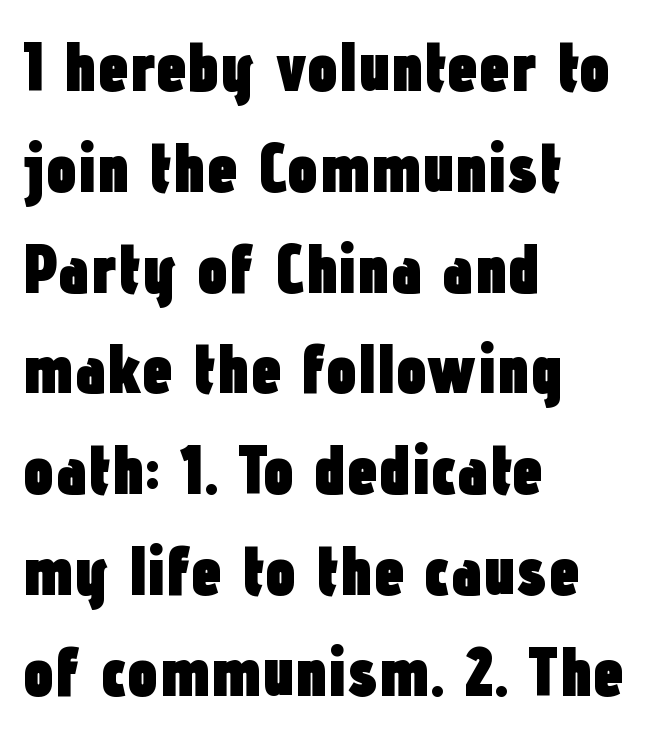
{"serif": "no", "italic": "no", "bold": "yes", "weight": "heavy", "width": "condensed", "stroke_contrast": "low", "x_height": "medium", "monospaced": "no", "underline": "no", "align": "left", "line_spacing": "normal", "line_spacing_ratio": 1.44, "letter_spacing": "normal", "letter_spacing_em": 0.0, "glyph_px": 70}
